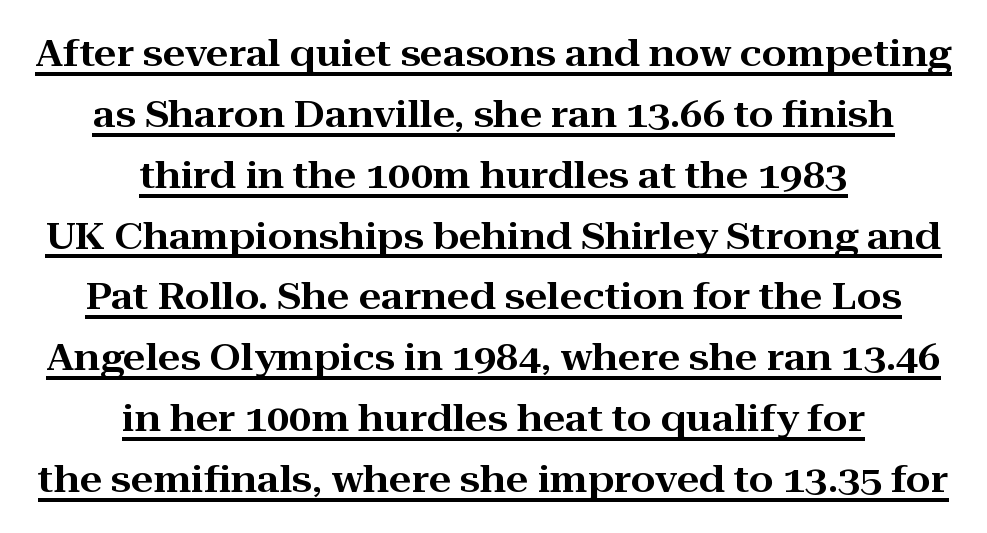
Each letter keeps its own natural width here, so spacing adapts to shape. Vertical spacing — default. Like a heading marked for emphasis, these lines bear an underscore. The lines in this sample share a center point and differ in where they start and stop.
